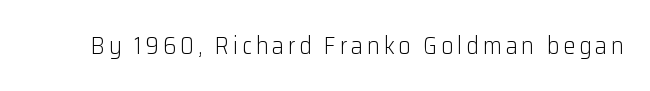
{"italic": "no", "bold": "no", "underline": "no", "glyph_px": 24}
